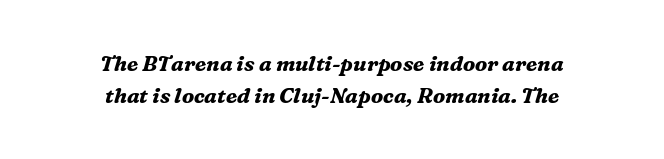
The image shows 21 px bold type, italic (leaning right); set centered, normal line spacing (1.51x), normal letter spacing, not underlined.
